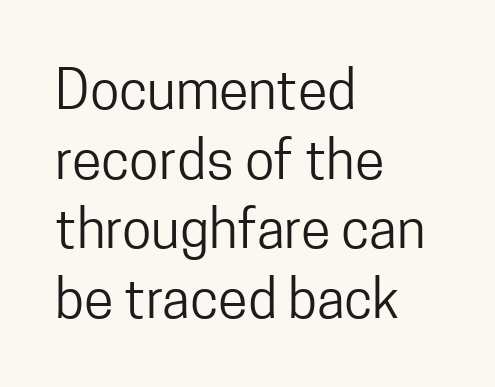
The image shows 54 px regular-weight, condensed sans-serif type, upright; set left-aligned, normal line spacing (1.29x), normal letter spacing, not underlined; low stroke contrast and a medium x-height.
